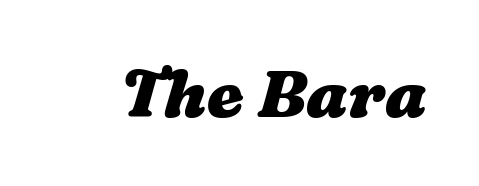
Q: Is the text bold? A: Yes.
Q: Is the text underlined? A: No.
Q: Is the spacing between letters normal or unusually wide? A: Normal.
Q: Width (condensed, normal, or wide)? A: Wide.
Q: Stroke contrast? A: Medium.
Q: x-height? A: Medium.
Q: Monospaced? A: No.
